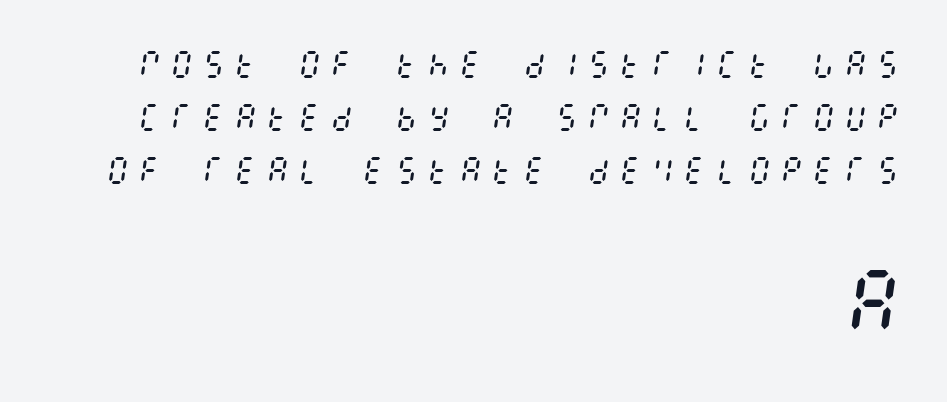
The image shows 74 px regular-weight, condensed type, italic (leaning right); set right-aligned, line spacing 1.76x, unusually wide letter spacing (+0.27 em), not underlined; the second (bottom) block is 2.47x larger; medium stroke contrast and a large x-height.
